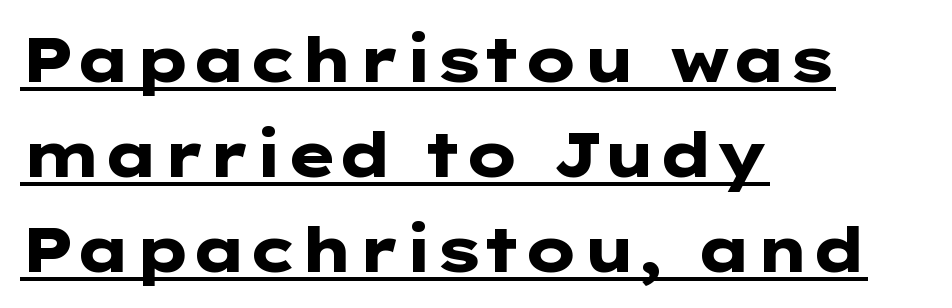
Q: Is the text bold? A: Yes.
Q: Is the text italic (slanted)? A: No, it is upright.
Q: Is the typeface a serif or a sans-serif typeface? A: Sans-serif.
Q: Is the text underlined? A: Yes.
Q: How is the paragraph aligned? A: Left-aligned.
Q: Is the spacing between letters normal or unusually wide? A: Normal.
Q: Is the spacing between lines tight, normal or loose? A: Normal.
Q: Width (condensed, normal, or wide)? A: Wide.
Q: Stroke contrast? A: Low.
Q: x-height? A: Medium.
